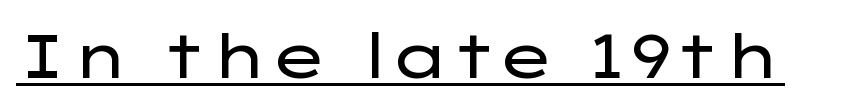
Q: Is the text bold? A: No.
Q: Is the text italic (slanted)? A: No, it is upright.
Q: Is the typeface a serif or a sans-serif typeface? A: Sans-serif.
Q: Is the text underlined? A: Yes.
Q: Is the spacing between letters normal or unusually wide? A: Normal.
Q: Width (condensed, normal, or wide)? A: Wide.
Q: Stroke contrast? A: Low.
Q: x-height? A: Medium.
Q: Monospaced? A: No.
